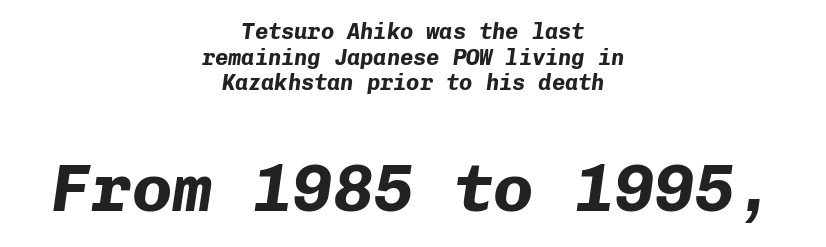
The image shows 67 px bold type, italic (leaning right), monospaced; set centered, line spacing 1.16x, normal letter spacing, not underlined; the second (bottom) block is 3.05x larger; low stroke contrast and a medium x-height.
